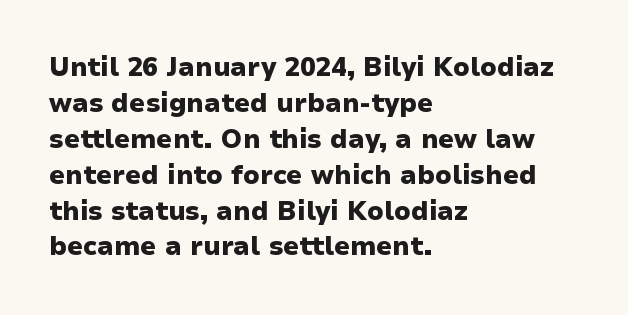
Weight: bold. Inter-character spacing is left at the font's built-in metrics. Check the space under the baseline: it is left empty. These lines sit exactly where default settings would place them. Compared with a centered layout, this one pins lines to the left instead.
